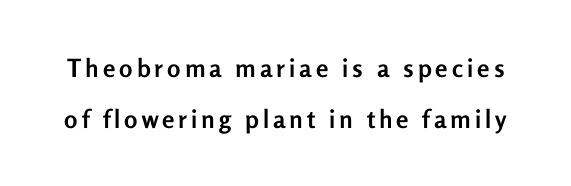
{"italic": "no", "bold": "yes", "underline": "no", "line_spacing": "loose", "line_spacing_ratio": 2.03, "glyph_px": 25}
